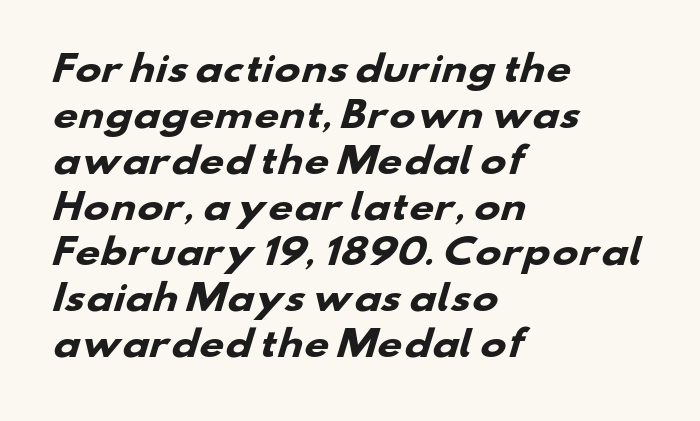
Q: Is the text bold? A: Yes.
Q: Is the typeface a serif or a sans-serif typeface? A: Sans-serif.
Q: Is the text underlined? A: No.
Q: How is the paragraph aligned? A: Left-aligned.
Q: Is the spacing between letters normal or unusually wide? A: Normal.
Q: Is the spacing between lines tight, normal or loose? A: Normal.
Q: Width (condensed, normal, or wide)? A: Wide.
Q: Stroke contrast? A: Low.
Q: x-height? A: Small.
Q: Monospaced? A: No.
